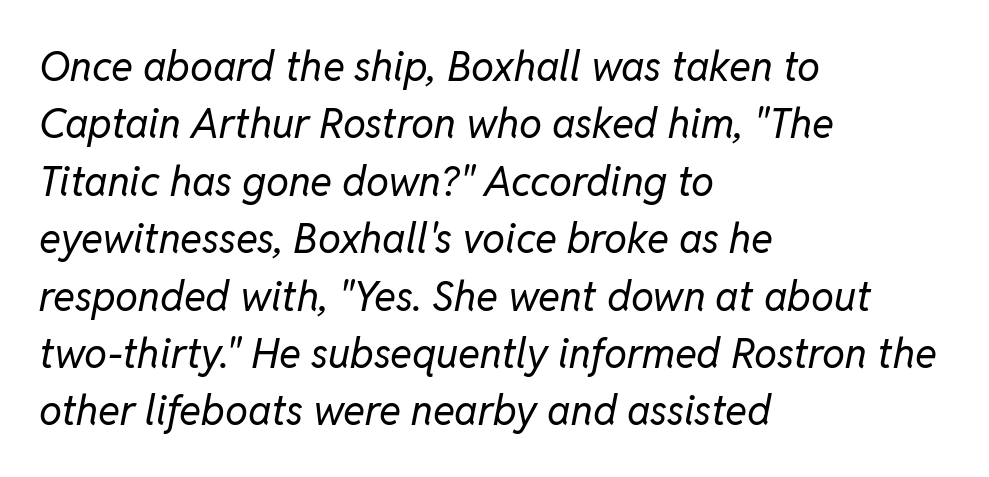
The image shows 41 px regular-weight type, italic (leaning right); set left-aligned, normal line spacing (1.4x), normal letter spacing, not underlined; low stroke contrast and a medium x-height.
